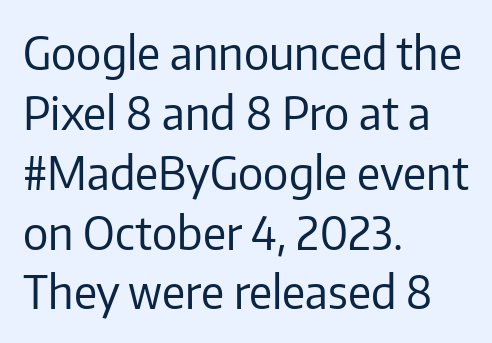
Q: Is the text bold? A: No.
Q: Is the text italic (slanted)? A: No, it is upright.
Q: Is the typeface a serif or a sans-serif typeface? A: Sans-serif.
Q: Is the text underlined? A: No.
Q: How is the paragraph aligned? A: Left-aligned.
Q: Is the spacing between letters normal or unusually wide? A: Normal.
Q: Is the spacing between lines tight, normal or loose? A: Normal.
Q: Width (condensed, normal, or wide)? A: Normal.
Q: Stroke contrast? A: Low.
Q: x-height? A: Medium.
Q: Monospaced? A: No.
